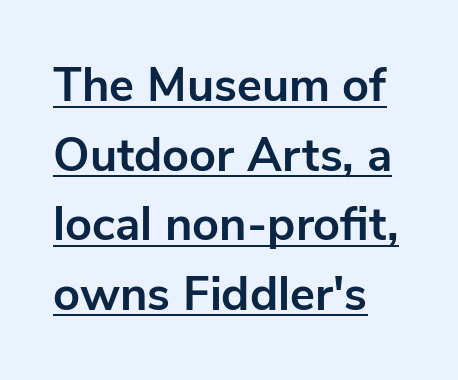
{"serif": "no", "italic": "no", "bold": "yes", "weight": "bold", "width": "normal", "stroke_contrast": "low", "x_height": "medium", "monospaced": "no", "underline": "yes", "align": "left", "line_spacing": "normal", "line_spacing_ratio": 1.48, "letter_spacing": "normal", "letter_spacing_em": 0.0, "glyph_px": 47}
